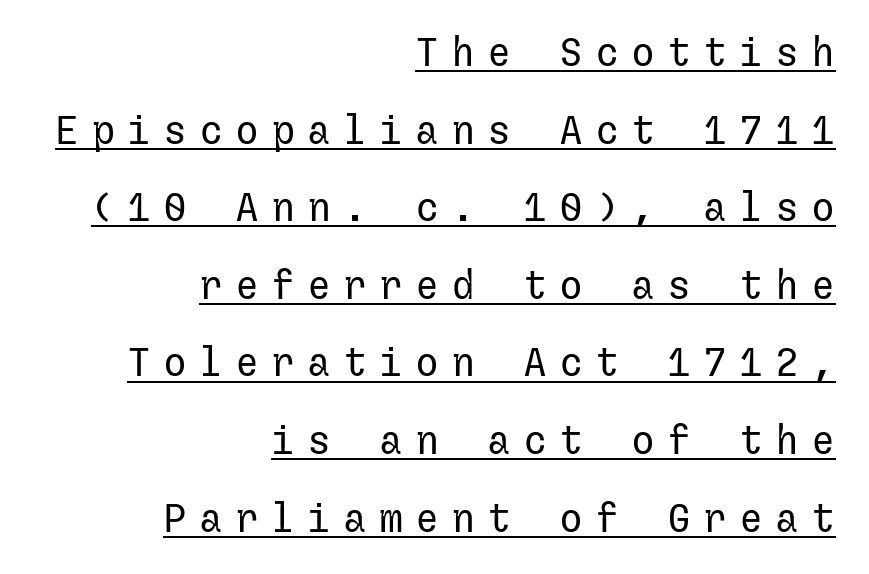
Do the letters lean? They stand straight. The block of text is sparse from top to bottom, with ample space between rows. Look at the tracking — it's clearly loosened, letters drifting apart. The rendered words wear a rule along their underside.
